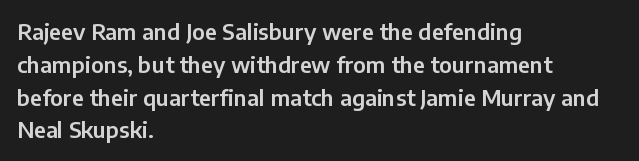
The specimen omits any rule beneath the text block's lines. Is the letter spacing exaggerated? No — it looks like the ordinary default. The typography opts for an upright posture over an oblique one. The rag falls on the right side of this text block. Baseline-to-baseline distance is the conventional proportion of letter height.
